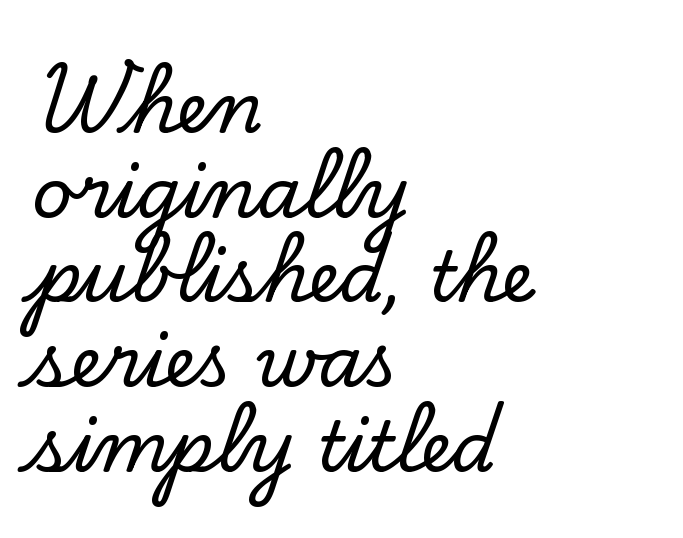
The image shows 70 px serif type; set left-aligned, line spacing 1.21x, normal letter spacing, not underlined; low stroke contrast and a small x-height.
